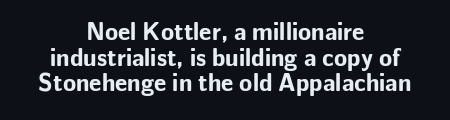
Q: Is the text bold? A: Yes.
Q: Is the text italic (slanted)? A: No, it is upright.
Q: Is the text underlined? A: No.
Q: How is the paragraph aligned? A: Centered.
Q: Is the spacing between letters normal or unusually wide? A: Normal.
Q: Is the spacing between lines tight, normal or loose? A: Tight.
